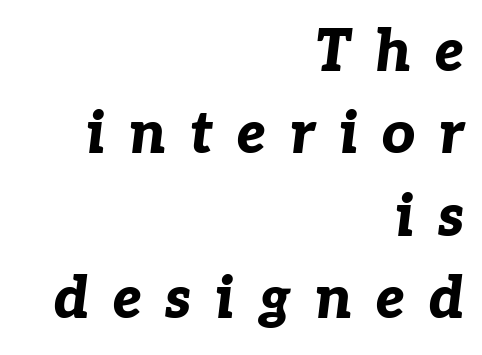
The image shows 58 px bold type, italic (leaning right); set right-aligned, normal line spacing (1.42x), unusually wide letter spacing (+0.4 em), not underlined; low stroke contrast and a medium x-height.
